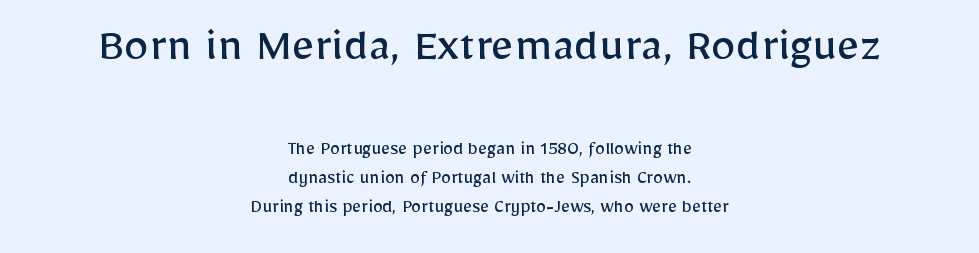
Q: Is the text bold? A: No.
Q: Is the text italic (slanted)? A: No, it is upright.
Q: Is the typeface a serif or a sans-serif typeface? A: Sans-serif.
Q: Is the text underlined? A: No.
Q: How is the paragraph aligned? A: Centered.
Q: Is the spacing between letters normal or unusually wide? A: Normal.
Q: Is the spacing between lines tight, normal or loose? A: Normal.
Q: Which block of text is set in a larger size, the first (top) or the second (bottom)? A: The first (top) one.
Q: Width (condensed, normal, or wide)? A: Normal.
Q: Stroke contrast? A: Low.
Q: x-height? A: Medium.
Q: Monospaced? A: No.
